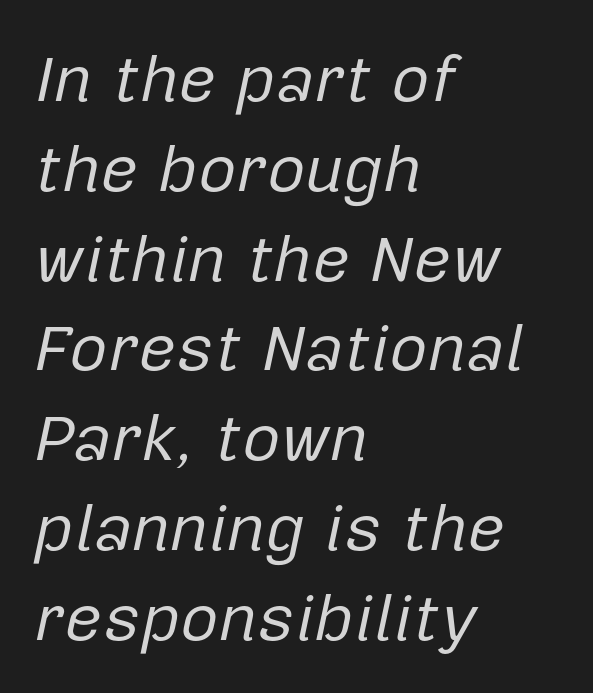
Q: Is the text bold? A: No.
Q: Is the text italic (slanted)? A: Yes, it leans right by about 12 degrees.
Q: Is the text underlined? A: No.
Q: How is the paragraph aligned? A: Left-aligned.
Q: Is the spacing between letters normal or unusually wide? A: Normal.
Q: Is the spacing between lines tight, normal or loose? A: Normal.
Q: Width (condensed, normal, or wide)? A: Normal.
Q: Stroke contrast? A: Low.
Q: x-height? A: Medium.
Q: Monospaced? A: No.
